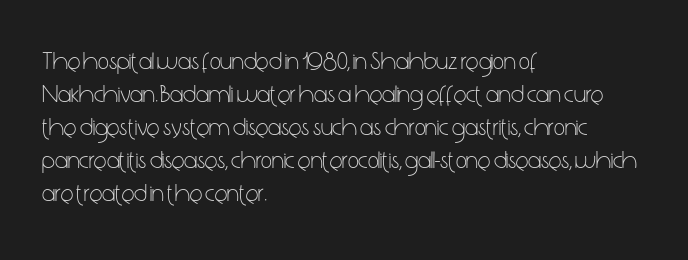
{"italic": "no", "bold": "no", "underline": "no", "align": "left", "line_spacing": "normal", "line_spacing_ratio": 1.37, "letter_spacing": "normal", "letter_spacing_em": 0.0, "glyph_px": 24}
